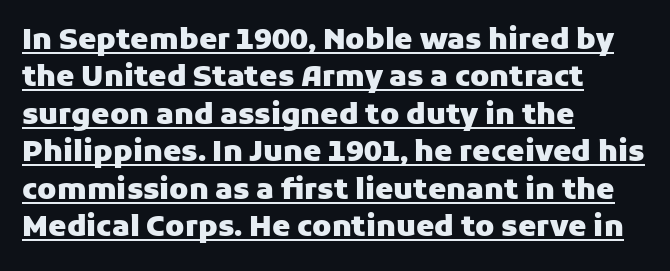
{"serif": "no", "italic": "no", "bold": "yes", "weight": "heavy", "width": "normal", "stroke_contrast": "low", "x_height": "medium", "monospaced": "no", "underline": "yes", "align": "left", "line_spacing": "normal", "line_spacing_ratio": 1.29, "letter_spacing": "normal", "letter_spacing_em": 0.0, "glyph_px": 29}
